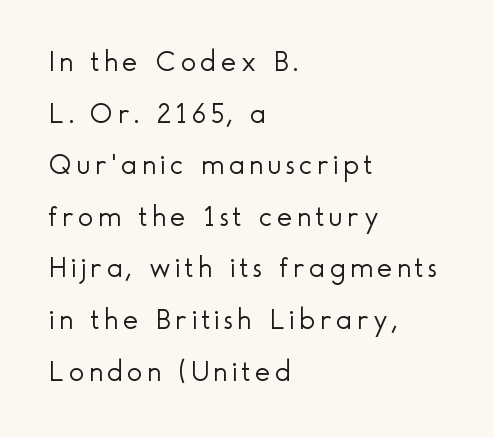
{"serif": "no", "italic": "no", "bold": "no", "weight": "light", "width": "normal", "x_height": "small", "monospaced": "no", "underline": "no", "align": "left", "line_spacing_ratio": 1.78, "glyph_px": 29}
